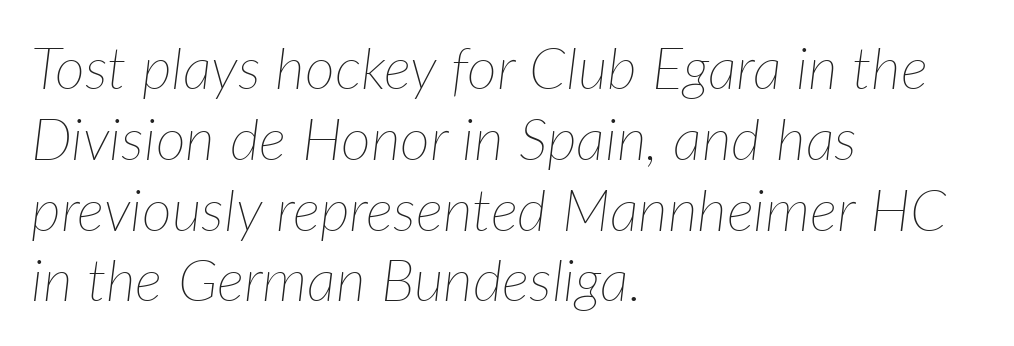
Caption: face not bold, strokes unweighted. The rag falls on the right side of this text block. Notice how the stems are inclined rather than vertical — that's the hallmark of italics. Honestly, the letter spacing is just normal — you wouldn't notice it. Proportional: the letters do not fall into vertical columns.
